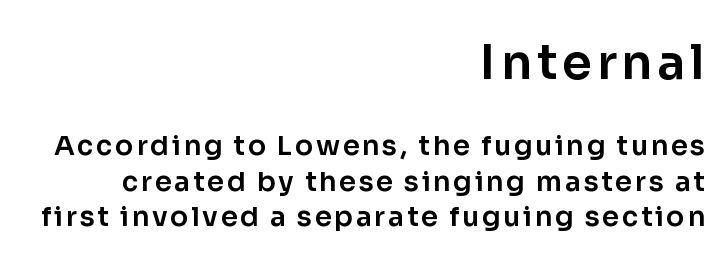
The image shows 48 px sans-serif type, upright; set right-aligned, normal line spacing (1.31x), not underlined; the first (top) block is 1.78x larger; low stroke contrast and a medium x-height.
